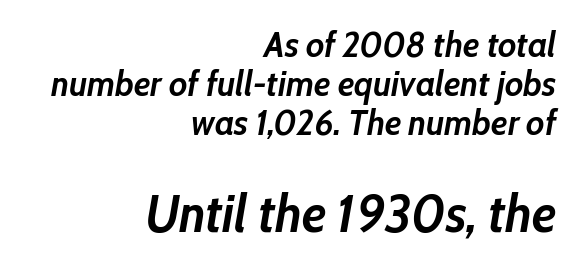
{"italic": "yes", "lean": "right", "slant_degrees": 10, "bold": "yes", "weight": "semibold", "width": "normal", "stroke_contrast": "low", "x_height": "medium", "monospaced": "no", "underline": "no", "align": "right", "line_spacing": "tight", "line_spacing_ratio": 1.11, "letter_spacing": "normal", "letter_spacing_em": 0.0, "larger_block": "second", "size_ratio": 1.49, "glyph_px": 52}
